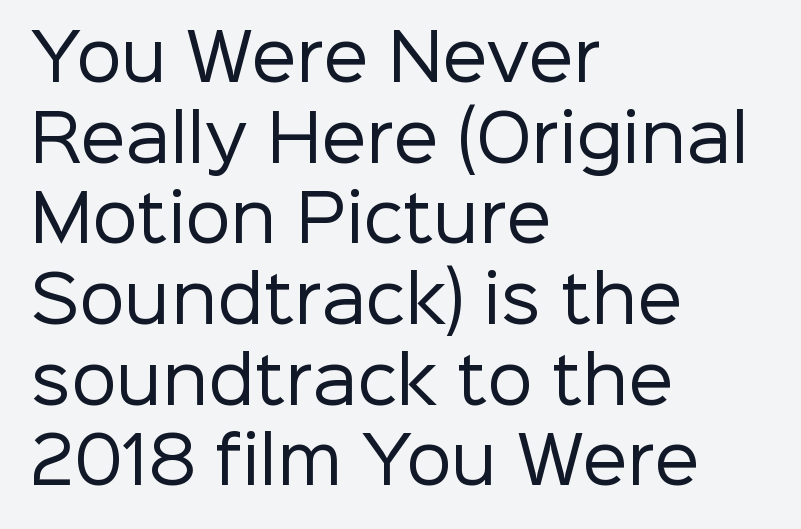
The image shows 64 px regular-weight sans-serif type, upright; set left-aligned, normal line spacing (1.26x), normal letter spacing, not underlined; low stroke contrast and a medium x-height.
